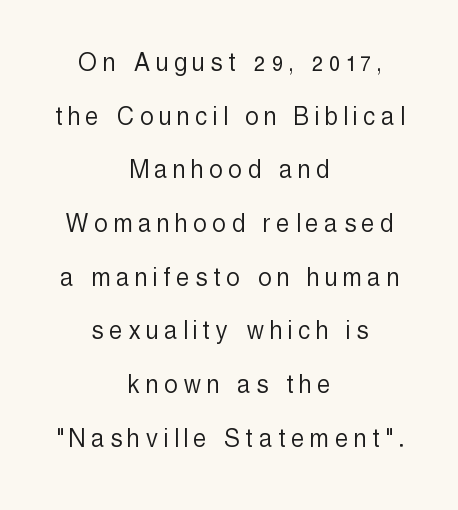
The image shows 29 px light, condensed sans-serif type, upright; set centered, line spacing 1.85x, unusually wide letter spacing (+0.22 em), not underlined; a medium x-height.
